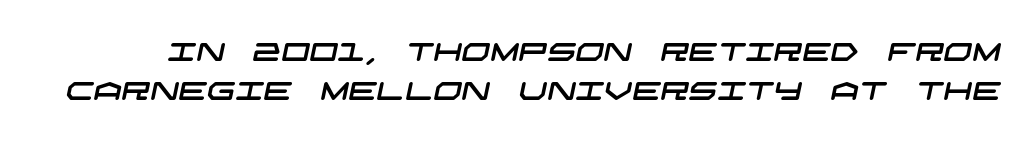
{"underline": "no", "line_spacing": "normal", "line_spacing_ratio": 1.56, "letter_spacing": "normal", "letter_spacing_em": 0.0, "glyph_px": 25}
